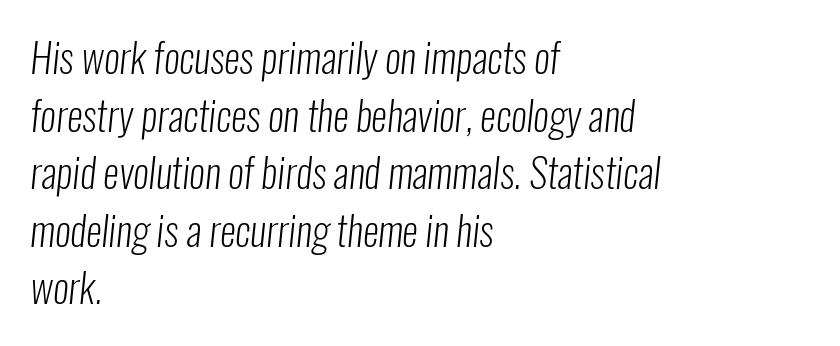
{"serif": "no", "bold": "no", "weight": "light", "width": "condensed", "stroke_contrast": "low", "x_height": "medium", "monospaced": "no", "underline": "no", "align": "left", "line_spacing": "normal", "line_spacing_ratio": 1.44, "letter_spacing": "normal", "letter_spacing_em": 0.0, "glyph_px": 40}
